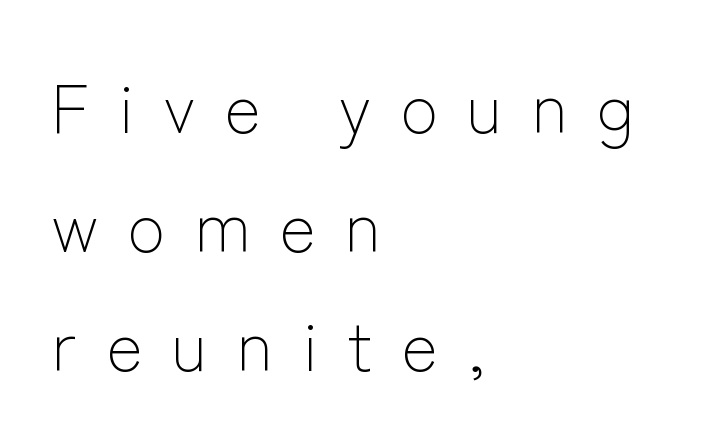
{"serif": "no", "italic": "no", "bold": "no", "weight": "light", "width": "normal", "stroke_contrast": "low", "x_height": "medium", "monospaced": "no", "underline": "no", "align": "left", "line_spacing": "normal", "line_spacing_ratio": 1.7, "letter_spacing": "wide", "letter_spacing_em": 0.41, "glyph_px": 70}
